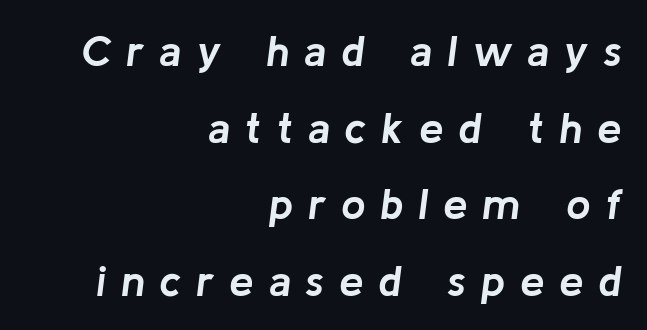
Does the weight exceed regular? Yes, all the way to bold. Observe the lean: these are italic letterforms. Honestly, there is no underline to notice here at all. The passage shown has open, widely tracked lettering throughout. Teacher's note: observe the even right margin — that is flush-right alignment.
